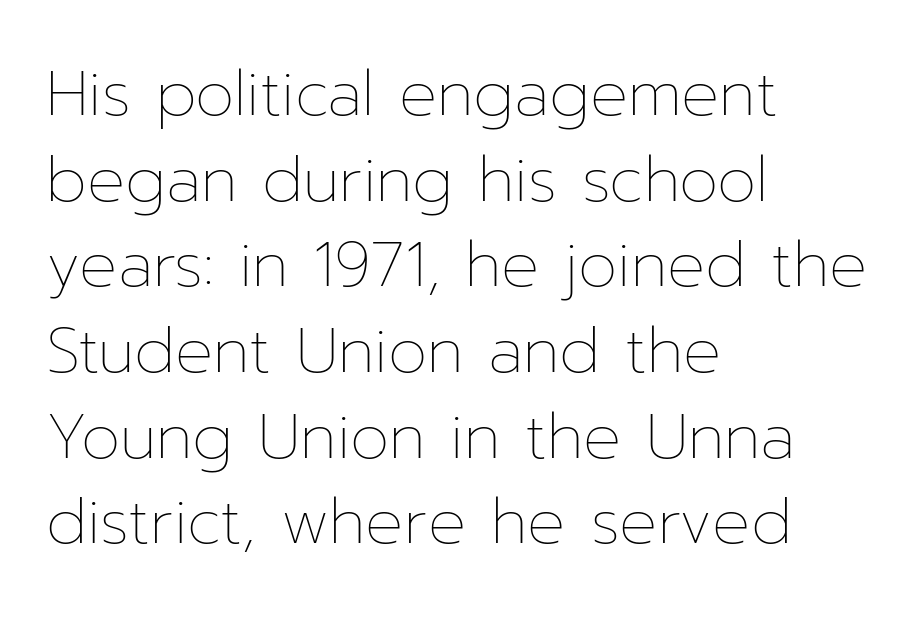
Stroke mass is kept to a normal reading level or below. Observe the ordinary spacing: letters are neighbours, not strangers. Summary of vertical rhythm: regular, with standard interline spacing. The rendering uses natural spacing where letterforms have individual widths. In terms of posture, this sample is upright.
